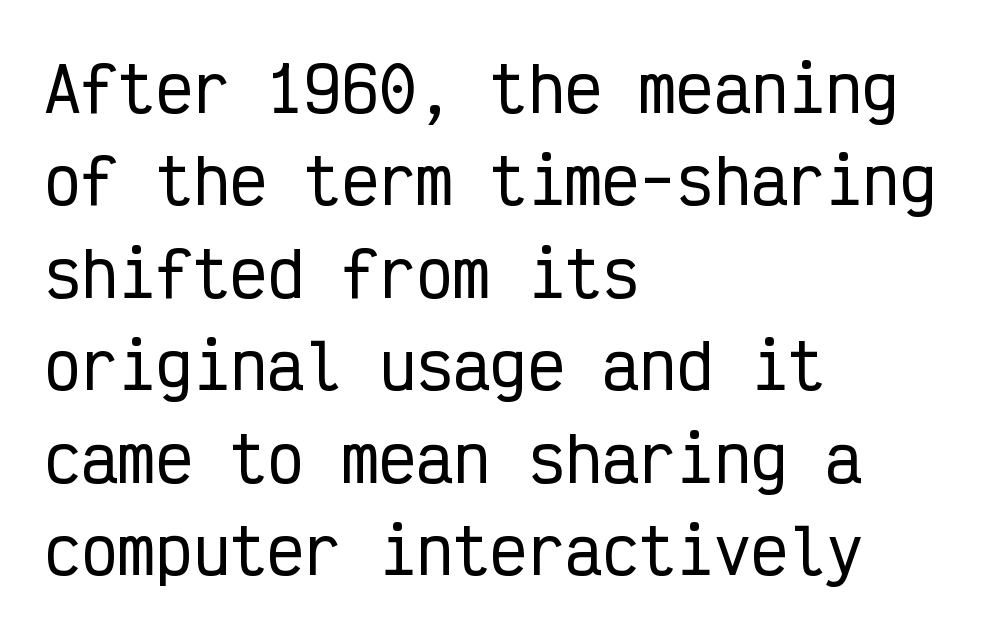
How are the letters spaced? Ordinarily, with no added tracking. Italic: no, the glyphs are upright roman. The passage is arranged the way most books set body copy — flush left. This rendering employs a face without finishing strokes, i.e., a sans-serif.
